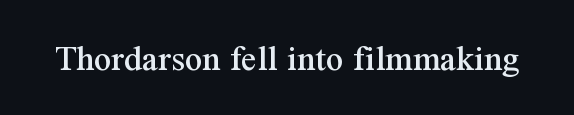
{"serif": "yes", "italic": "no", "width": "normal", "stroke_contrast": "medium", "x_height": "medium", "monospaced": "no", "underline": "no", "letter_spacing": "normal", "letter_spacing_em": 0.0, "glyph_px": 38}
